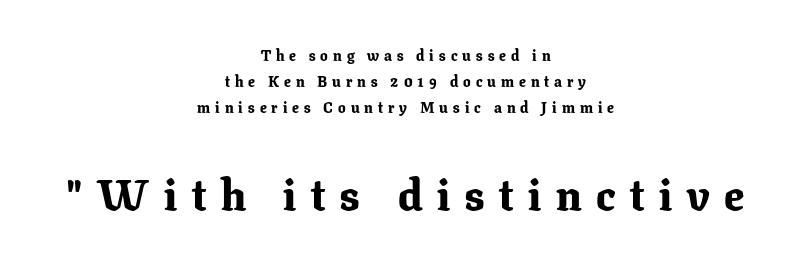
The image shows 44 px bold serif type, upright; set centered, line spacing 1.72x, unusually wide letter spacing (+0.33 em), not underlined; the second (bottom) block is 2.93x larger; low stroke contrast and a medium x-height.
